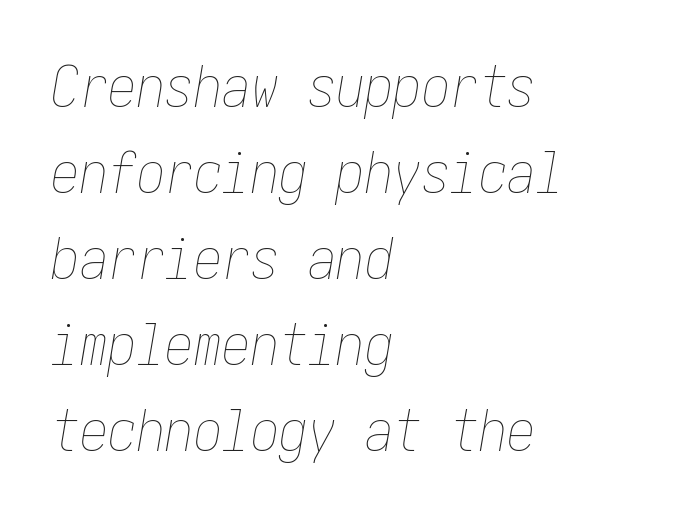
Q: Is the text bold? A: No.
Q: Is the text italic (slanted)? A: Yes, it leans right by about 10 degrees.
Q: Is the text underlined? A: No.
Q: How is the paragraph aligned? A: Left-aligned.
Q: Is the spacing between letters normal or unusually wide? A: Normal.
Q: Is the spacing between lines tight, normal or loose? A: Normal.
Q: Width (condensed, normal, or wide)? A: Condensed.
Q: Stroke contrast? A: Low.
Q: x-height? A: Medium.
